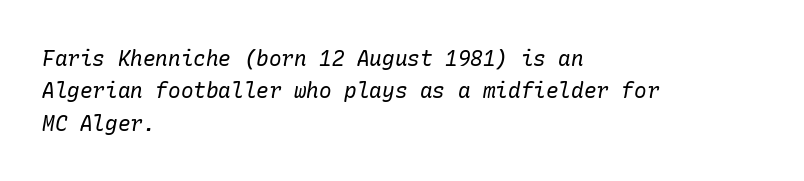
{"italic": "yes", "lean": "right", "slant_degrees": 10, "bold": "no", "underline": "no", "align": "left", "line_spacing": "normal", "line_spacing_ratio": 1.54, "letter_spacing": "normal", "letter_spacing_em": 0.0, "glyph_px": 21}
